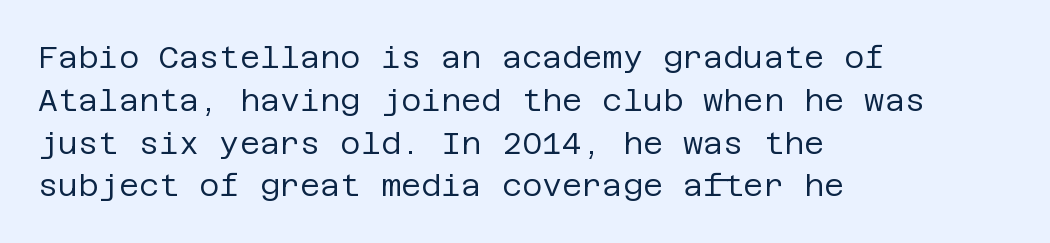
Clear beneath every line of the passage. A typesetter would call this leading conventional body-copy spacing. Each letter's strokes conclude bluntly, with no projecting serifs. All the whitespace from short lines collects on the right. This sample uses an upright cut, with every glyph sitting square on the baseline.
